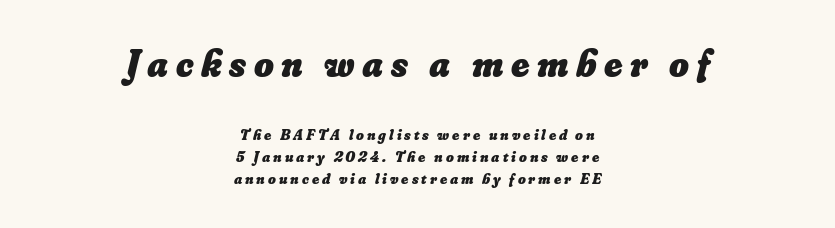
Here the designer chose a conventional face with non-uniform glyph widths. Substantial extra tracking has been applied to these lines. Strokes here are thick enough to call this a true bold. You get the large type first, then a drop to smaller type.
